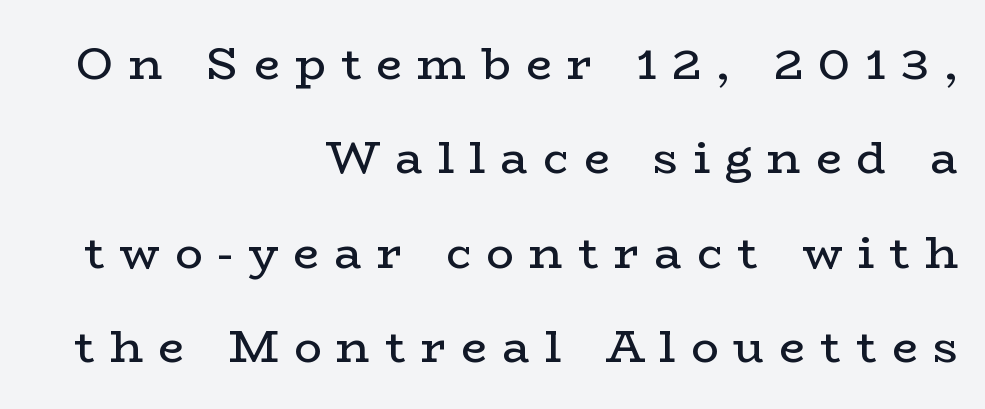
Q: Is the text bold? A: No.
Q: Is the text italic (slanted)? A: No, it is upright.
Q: Is the typeface a serif or a sans-serif typeface? A: Serif.
Q: Is the text underlined? A: No.
Q: How is the paragraph aligned? A: Right-aligned.
Q: Is the spacing between letters normal or unusually wide? A: Unusually wide.
Q: Is the spacing between lines tight, normal or loose? A: Loose.
Q: Width (condensed, normal, or wide)? A: Wide.
Q: Stroke contrast? A: Low.
Q: x-height? A: Medium.
Q: Monospaced? A: No.
